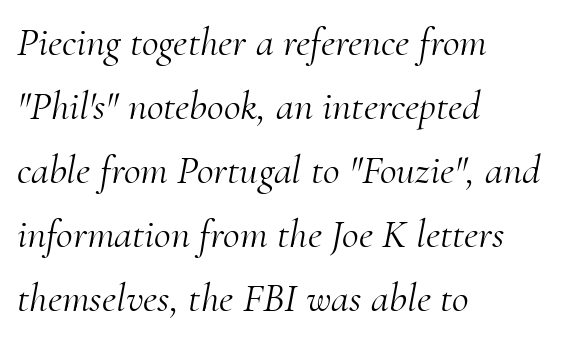
Q: Is the text bold? A: No.
Q: Is the text italic (slanted)? A: Yes, it leans right by about 10 degrees.
Q: Is the typeface a serif or a sans-serif typeface? A: Serif.
Q: Is the text underlined? A: No.
Q: How is the paragraph aligned? A: Left-aligned.
Q: Is the spacing between letters normal or unusually wide? A: Normal.
Q: Is the spacing between lines tight, normal or loose? A: Normal.
Q: Width (condensed, normal, or wide)? A: Normal.
Q: Stroke contrast? A: Medium.
Q: x-height? A: Small.
Q: Monospaced? A: No.
